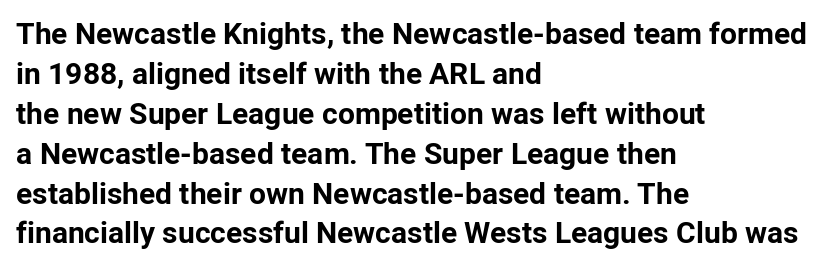
Is there much room between lines? A standard amount, neither cramped nor airy. Tall strokes in this sample are plumb rather than angled. Here the glyphs are tracked normally, forming tight word shapes. Plenty of ink on the page — the face is bold.
